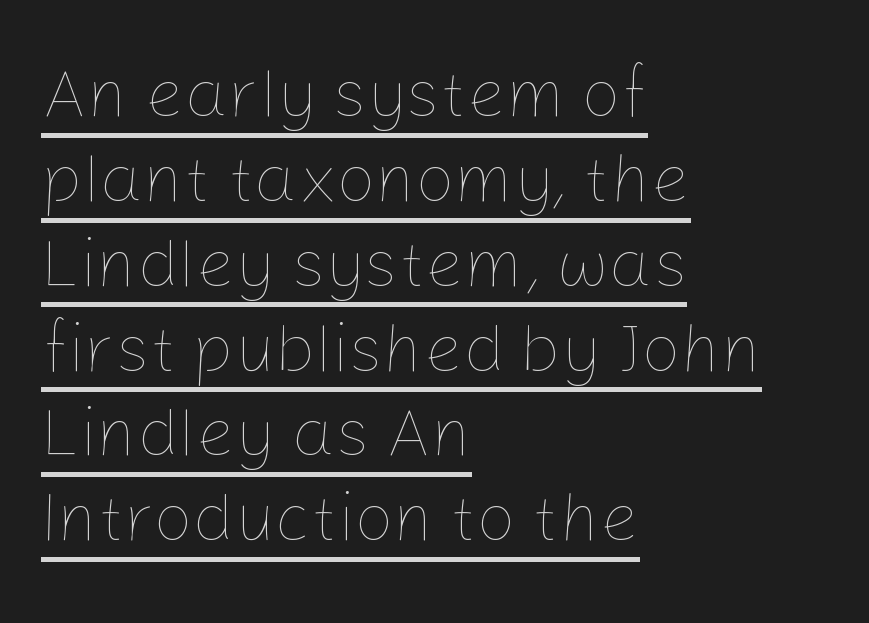
Q: Is the text bold? A: No.
Q: Is the text italic (slanted)? A: No, it is upright.
Q: Is the text underlined? A: Yes.
Q: How is the paragraph aligned? A: Left-aligned.
Q: Is the spacing between letters normal or unusually wide? A: Normal.
Q: Width (condensed, normal, or wide)? A: Normal.
Q: Stroke contrast? A: Low.
Q: x-height? A: Medium.
Q: Monospaced? A: No.
